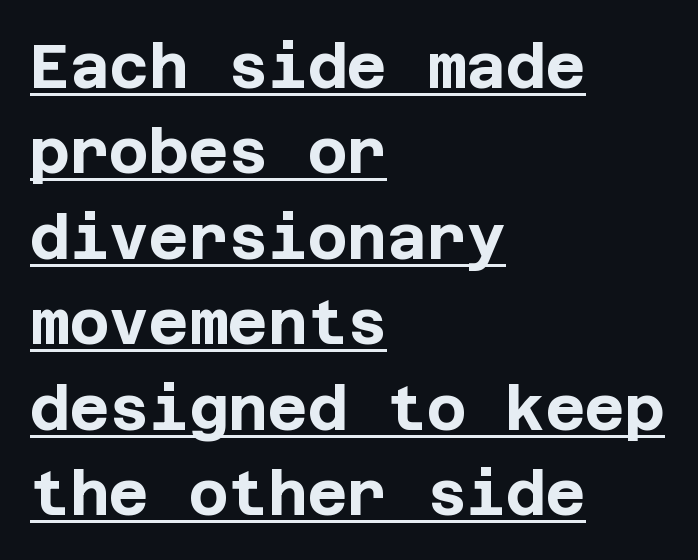
The image shows 61 px bold sans-serif type, upright; set left-aligned, normal line spacing (1.4x), normal letter spacing, underlined; low stroke contrast and a large x-height.
